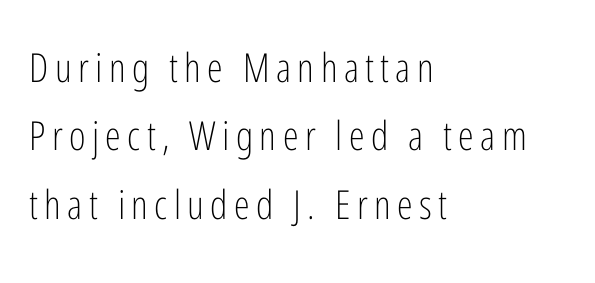
Each letter's strokes conclude bluntly, with no projecting serifs. Note the varied advance widths — an 'i' is clearly narrower than an 'm'. The letterforms sit at book weight or below. The strip under each line holds only bare page. Teacher's note: observe the even left margin — that is flush-left alignment. Vertical strokes here are truly vertical.
